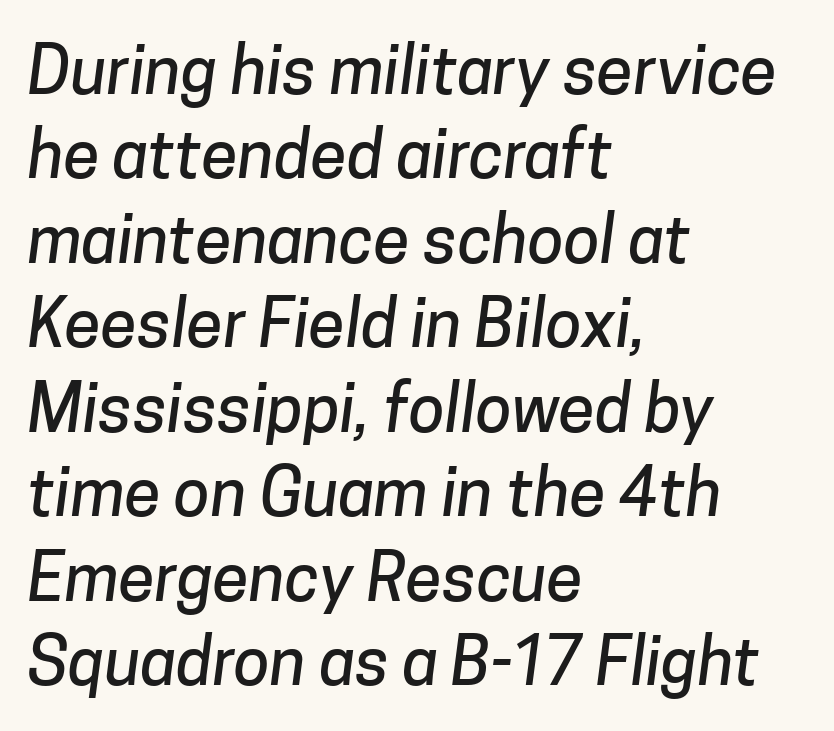
Q: Is the typeface a serif or a sans-serif typeface? A: Sans-serif.
Q: Is the text underlined? A: No.
Q: How is the paragraph aligned? A: Left-aligned.
Q: Is the spacing between letters normal or unusually wide? A: Normal.
Q: Is the spacing between lines tight, normal or loose? A: Normal.
Q: Width (condensed, normal, or wide)? A: Normal.
Q: Stroke contrast? A: Low.
Q: x-height? A: Medium.
Q: Monospaced? A: No.
